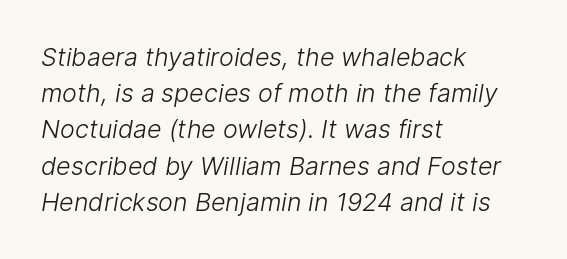
The image shows 25 px text type; set left-aligned, normal line spacing (1.45x), normal letter spacing, not underlined.
